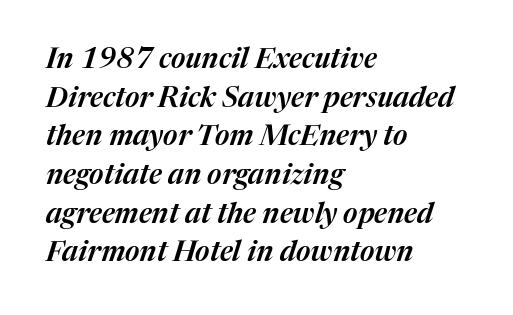
{"italic": "yes", "lean": "right", "slant_degrees": 17, "width": "normal", "stroke_contrast": "medium", "x_height": "medium", "monospaced": "no", "underline": "no", "align": "left", "line_spacing": "normal", "line_spacing_ratio": 1.38, "letter_spacing": "normal", "letter_spacing_em": 0.0, "glyph_px": 28}
